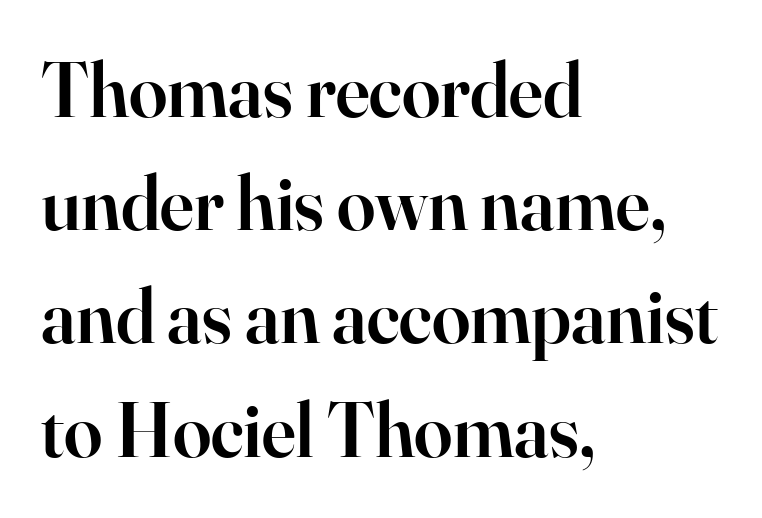
The image shows 77 px semibold serif type, upright; set left-aligned, normal line spacing (1.47x), normal letter spacing, not underlined; high stroke contrast and a small x-height.
